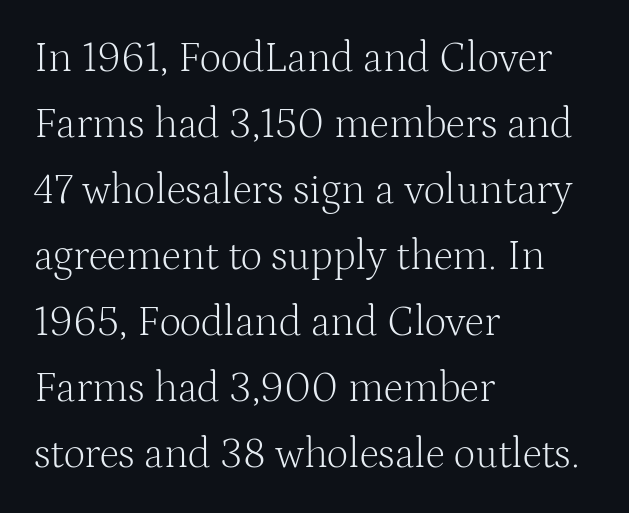
The image shows 42 px light serif type, upright; set left-aligned, normal line spacing (1.57x), normal letter spacing, not underlined; medium stroke contrast and a medium x-height.
